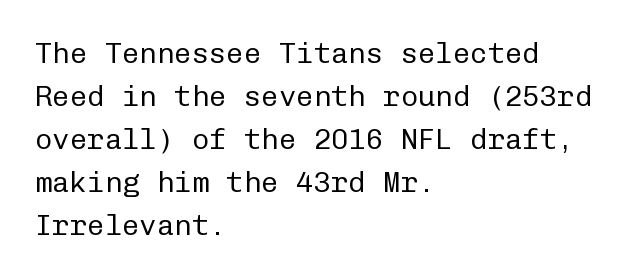
The image shows 29 px regular-weight sans-serif type, upright, monospaced; set left-aligned, normal line spacing (1.48x), normal letter spacing, not underlined; low stroke contrast and a medium x-height.
